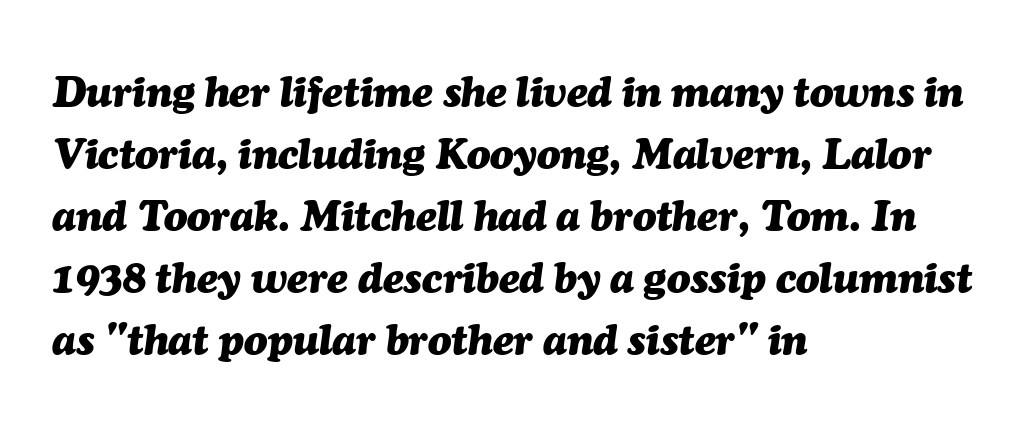
Varying glyph widths throughout — classic text-font behaviour. The face used here has the dense, thick strokes of a bold. The compositor pushed each line to the left boundary. The space beneath each line is pristine and unruled. Every character sits at an angle, as italics do.
